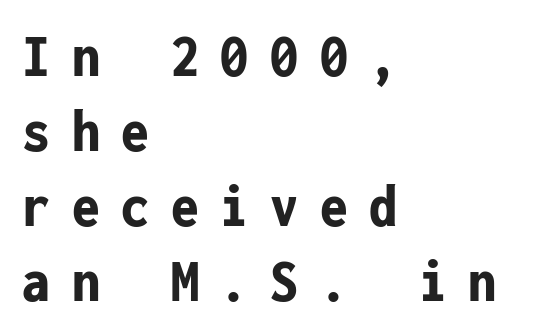
The image shows 62 px bold, condensed sans-serif type, upright, monospaced; set left-aligned, line spacing 1.21x, unusually wide letter spacing (+0.35 em), not underlined; low stroke contrast and a medium x-height.
